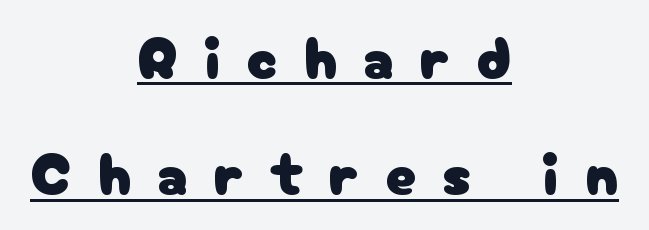
Nope, not italic — everything's standing straight. The type is letterspaced generously, with wide tracking. These lines are composed in type without serifs. Vertically, the passage feels expansive, rows floating well apart.
